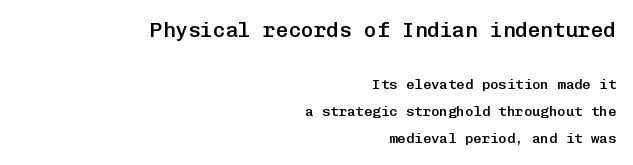
The image shows 21 px text type, upright; set right-aligned, loose line spacing (1.95x), normal letter spacing, not underlined; the first (top) block is 1.5x larger.
